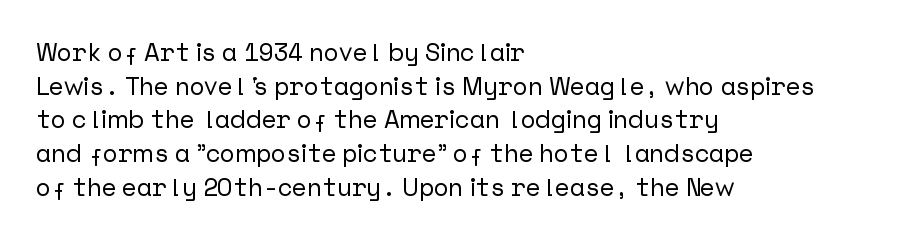
Caption: multi-line text, flush left, ragged right. The font's upright variant was chosen for this text. What stands out about the letter spacing? Nothing — it is the standard amount. Has an underline been added? It has not. This block has exactly the height ordinary leading produces.
